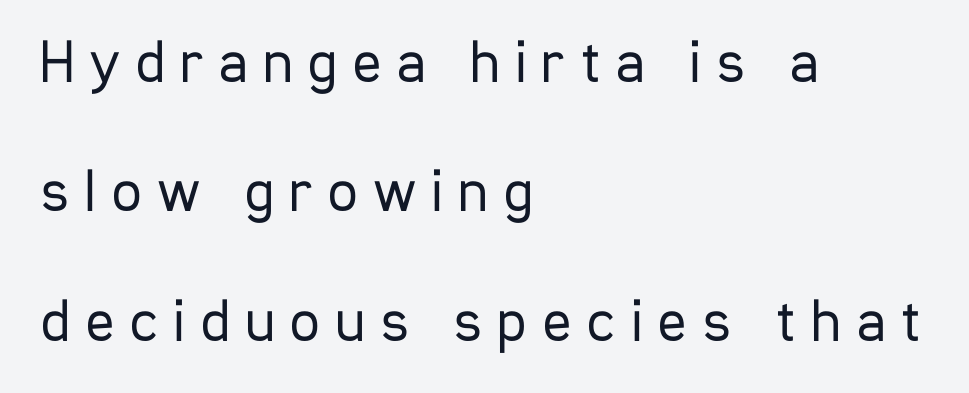
The line texture is sparse and dotted thanks to wide tracking. Compared with a typical body face, this is equally light or lighter still. The passage shown is not underscored anywhere. Are there feet on the stems? There aren't — it's a sans. Looks like regular typesetting: each glyph gets only the width it needs.
